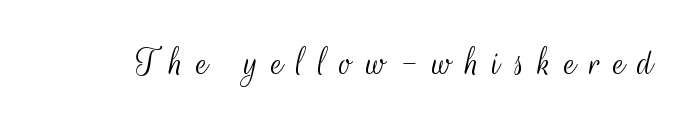
Q: Is the text bold? A: No.
Q: Is the text italic (slanted)? A: Yes.
Q: Is the typeface a serif or a sans-serif typeface? A: Sans-serif.
Q: Is the text underlined? A: No.
Q: Is the spacing between letters normal or unusually wide? A: Unusually wide.
Q: Width (condensed, normal, or wide)? A: Condensed.
Q: Stroke contrast? A: Medium.
Q: x-height? A: Small.
Q: Monospaced? A: No.
